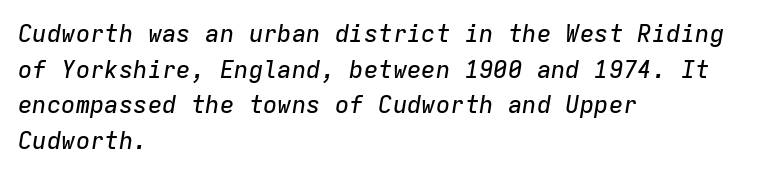
The image shows 24 px text type, italic (leaning right); set left-aligned, normal line spacing (1.48x), normal letter spacing, not underlined.
